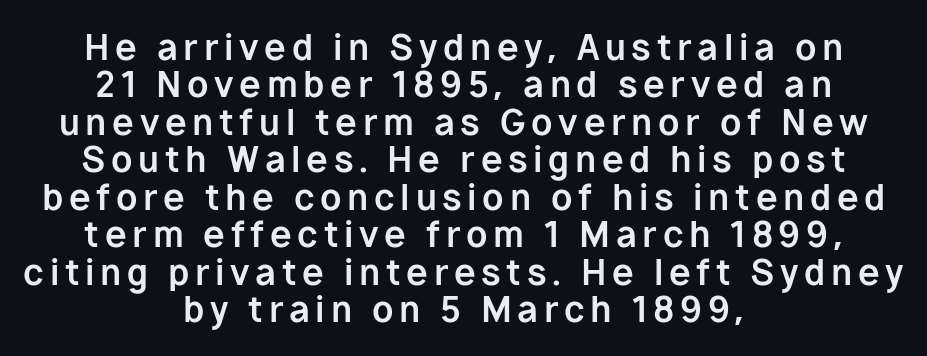
Q: Is the text bold? A: Yes.
Q: Is the text italic (slanted)? A: No, it is upright.
Q: Is the typeface a serif or a sans-serif typeface? A: Sans-serif.
Q: Is the text underlined? A: No.
Q: How is the paragraph aligned? A: Centered.
Q: Is the spacing between lines tight, normal or loose? A: Tight.
Q: Width (condensed, normal, or wide)? A: Normal.
Q: Stroke contrast? A: Low.
Q: x-height? A: Medium.
Q: Monospaced? A: No.
